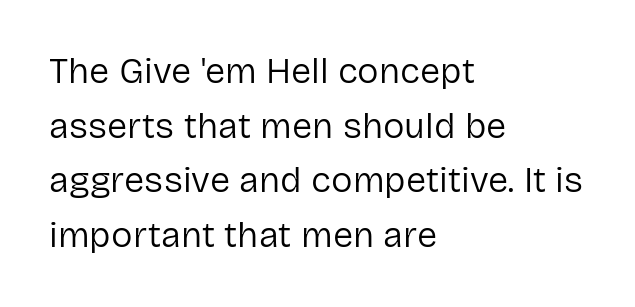
{"serif": "no", "italic": "no", "bold": "no", "weight": "regular", "width": "normal", "stroke_contrast": "low", "x_height": "medium", "monospaced": "no", "underline": "no", "align": "left", "line_spacing": "normal", "line_spacing_ratio": 1.52, "letter_spacing": "normal", "letter_spacing_em": 0.0, "glyph_px": 36}
